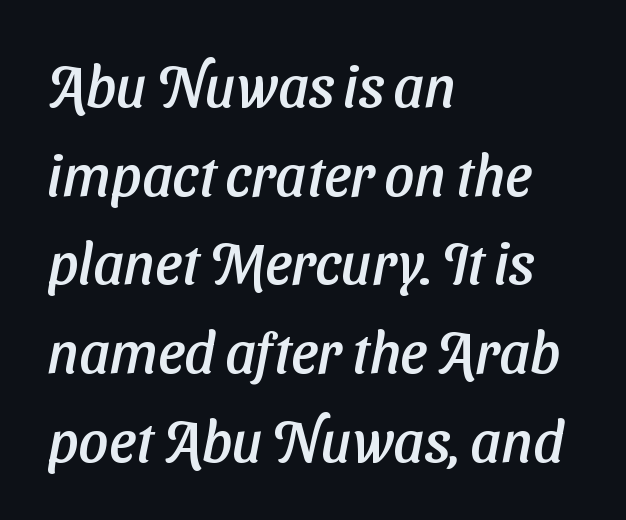
The typesetter chose a ragged-right arrangement here. A bare baseline throughout the passage. The rendering keeps characters at their native spacing. One glance says typical: line gaps are just what's usual.
